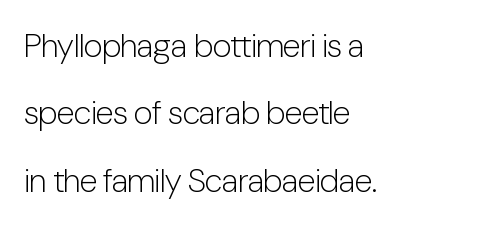
{"serif": "no", "italic": "no", "bold": "no", "weight": "light", "width": "condensed", "stroke_contrast": "low", "x_height": "medium", "monospaced": "no", "underline": "no", "align": "left", "line_spacing": "loose", "line_spacing_ratio": 2.04, "letter_spacing": "normal", "letter_spacing_em": 0.0, "glyph_px": 33}
